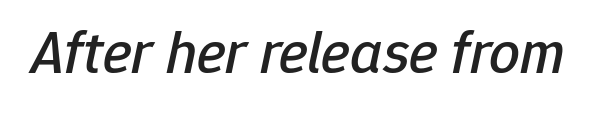
The image shows 61 px text type, italic (leaning right); set normal letter spacing, not underlined; low stroke contrast and a medium x-height.
